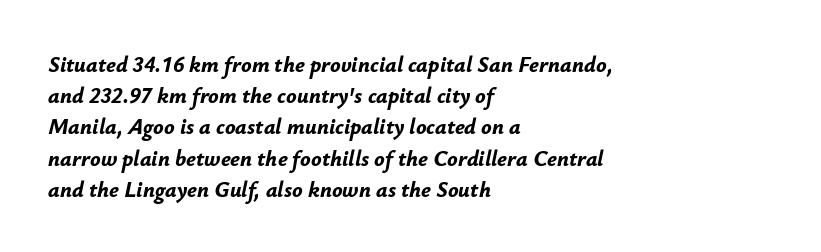
{"italic": "yes", "lean": "right", "slant_degrees": 12, "bold": "yes", "underline": "no", "align": "left", "line_spacing": "normal", "line_spacing_ratio": 1.42, "letter_spacing": "normal", "letter_spacing_em": 0.0, "glyph_px": 22}
